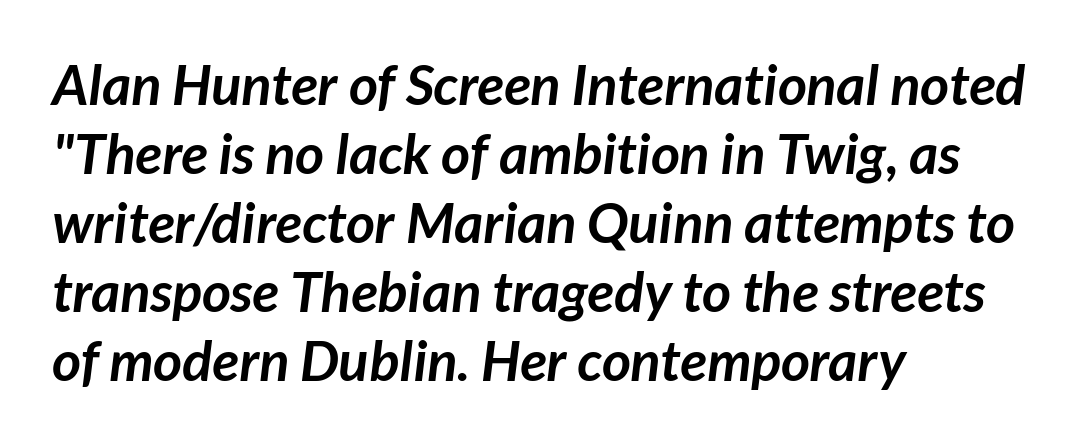
The image shows 56 px semibold sans-serif type; set left-aligned, line spacing 1.23x, normal letter spacing, not underlined; low stroke contrast and a medium x-height.
